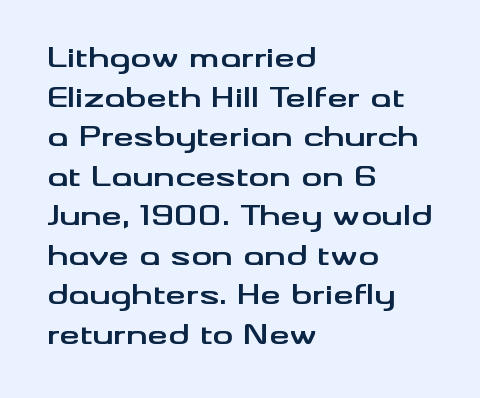
Line spacing here is normal. Words float on clear page, feet unadorned. Each glyph is drawn with heavy, bold strokes. There is no visible air inserted between adjacent glyphs. These lines are set flush left with a ragged right edge. This is roman type, the default non-slanted kind.
